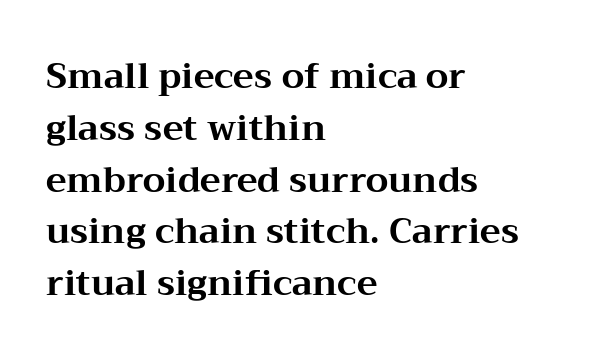
The image shows 35 px bold, wide serif type, upright; set left-aligned, normal line spacing (1.48x), normal letter spacing, not underlined; medium stroke contrast and a medium x-height.
